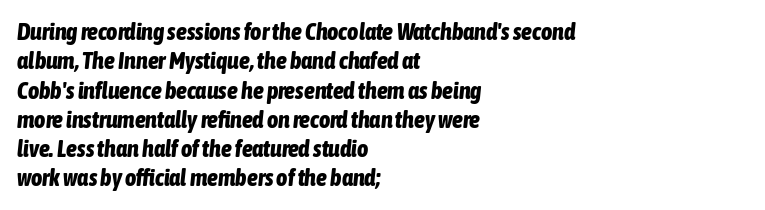
{"italic": "yes", "lean": "right", "slant_degrees": 6, "bold": "yes", "underline": "no", "align": "left", "line_spacing_ratio": 1.22, "letter_spacing": "normal", "letter_spacing_em": 0.0, "glyph_px": 24}
